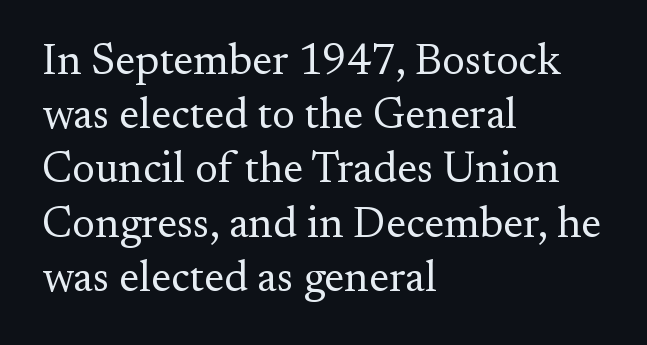
Ascenders rise straight up at ninety degrees. Does the type have serifs? Yes, each stem ends in a small foot. The space beneath each line is pristine and unruled. Regular leading. Look at the tracking — it's just the regular setting, nothing added. A light-to-regular cut is what we see here.
